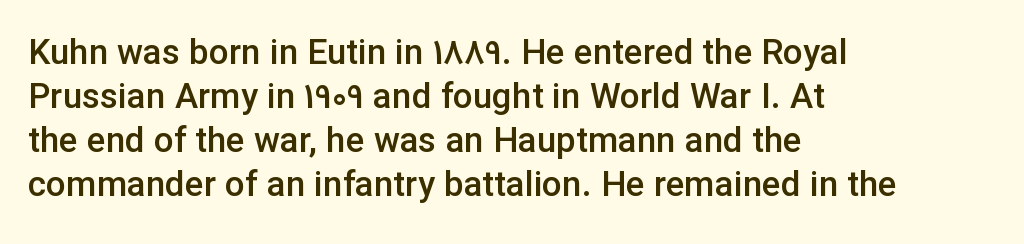
The image shows 35 px semibold sans-serif type, upright; set left-aligned, normal line spacing (1.26x), normal letter spacing, not underlined; low stroke contrast and a medium x-height.
